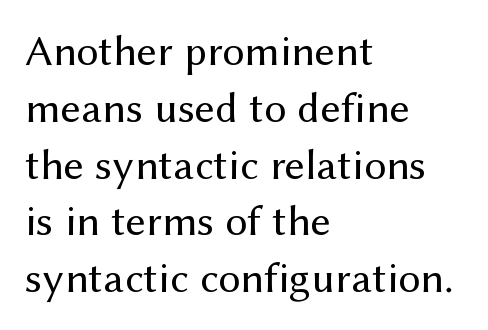
Q: Is the text bold? A: No.
Q: Is the text italic (slanted)? A: No, it is upright.
Q: Is the typeface a serif or a sans-serif typeface? A: Sans-serif.
Q: Is the text underlined? A: No.
Q: How is the paragraph aligned? A: Left-aligned.
Q: Is the spacing between letters normal or unusually wide? A: Normal.
Q: Is the spacing between lines tight, normal or loose? A: Normal.
Q: Width (condensed, normal, or wide)? A: Normal.
Q: Stroke contrast? A: Medium.
Q: x-height? A: Medium.
Q: Monospaced? A: No.
